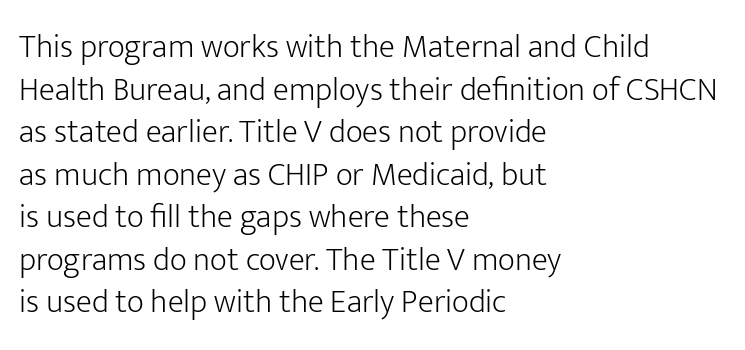
{"serif": "no", "italic": "no", "bold": "no", "weight": "light", "width": "normal", "stroke_contrast": "low", "x_height": "medium", "monospaced": "no", "underline": "no", "align": "left", "line_spacing": "normal", "line_spacing_ratio": 1.29, "letter_spacing": "normal", "letter_spacing_em": 0.0, "glyph_px": 33}
